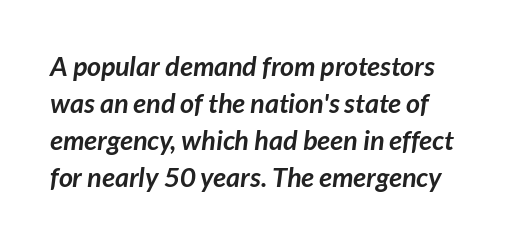
Vertical spacing — default. The words here are not underlined. Caption: standard tracking, unaltered. The passage shown is emphatically bold.
